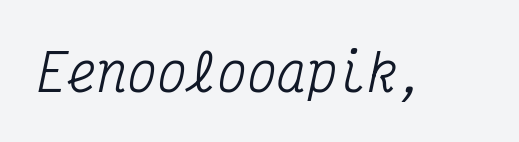
The gaps between neighbouring characters are ordinary and unremarkable. A typesetter would mark this as italic. The string is rendered with underlining switched off. Small tapered or slab feet sit at the stroke ends, so this counts as serif. A typesetter would call this monospace, since all characters share one set width.
